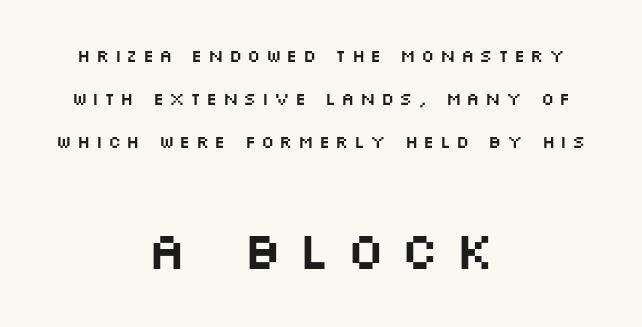
{"serif": "no", "italic": "no", "width": "wide", "stroke_contrast": "medium", "x_height": "large", "monospaced": "no", "underline": "no", "align": "center", "line_spacing": "loose", "line_spacing_ratio": 2.39, "letter_spacing": "wide", "letter_spacing_em": 0.28, "larger_block": "second", "size_ratio": 2.94, "glyph_px": 53}
